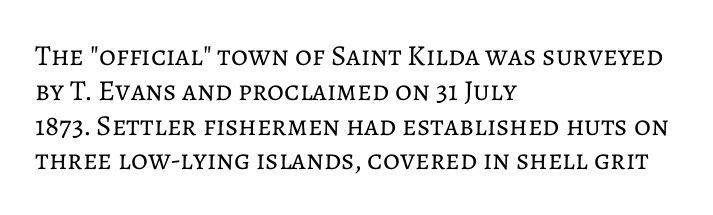
{"italic": "no", "bold": "no", "weight": "regular", "width": "normal", "stroke_contrast": "low", "x_height": "medium", "monospaced": "no", "underline": "no", "align": "left", "line_spacing_ratio": 1.2, "letter_spacing": "normal", "letter_spacing_em": 0.0, "glyph_px": 29}
